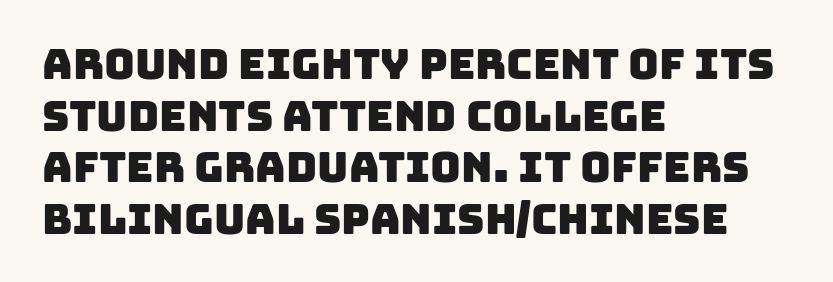
Q: Is the typeface a serif or a sans-serif typeface? A: Sans-serif.
Q: Is the text underlined? A: No.
Q: How is the paragraph aligned? A: Left-aligned.
Q: Is the spacing between letters normal or unusually wide? A: Normal.
Q: Width (condensed, normal, or wide)? A: Normal.
Q: Stroke contrast? A: Low.
Q: x-height? A: Large.
Q: Monospaced? A: No.
